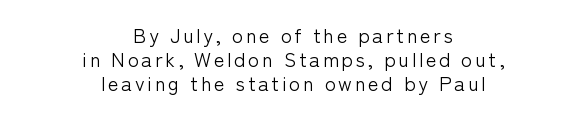
Q: Is the text bold? A: No.
Q: Is the text italic (slanted)? A: No, it is upright.
Q: Is the text underlined? A: No.
Q: How is the paragraph aligned? A: Centered.
